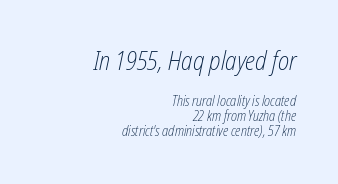
Q: Is the text bold? A: No.
Q: Is the text italic (slanted)? A: Yes, it leans right by about 12 degrees.
Q: Is the text underlined? A: No.
Q: How is the paragraph aligned? A: Right-aligned.
Q: Is the spacing between letters normal or unusually wide? A: Normal.
Q: Is the spacing between lines tight, normal or loose? A: Tight.
Q: Which block of text is set in a larger size, the first (top) or the second (bottom)? A: The first (top) one.
